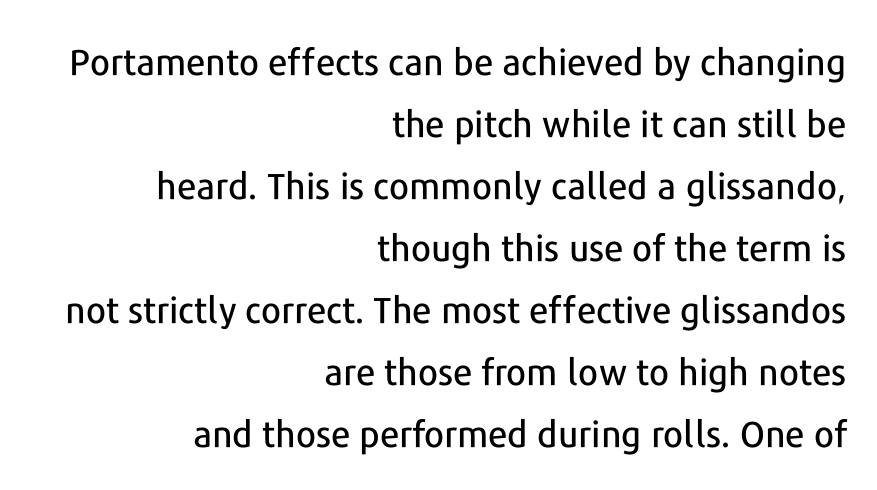
Q: Is the text italic (slanted)? A: No, it is upright.
Q: Is the typeface a serif or a sans-serif typeface? A: Sans-serif.
Q: Is the text underlined? A: No.
Q: How is the paragraph aligned? A: Right-aligned.
Q: Is the spacing between letters normal or unusually wide? A: Normal.
Q: Width (condensed, normal, or wide)? A: Normal.
Q: Stroke contrast? A: Low.
Q: x-height? A: Medium.
Q: Monospaced? A: No.
